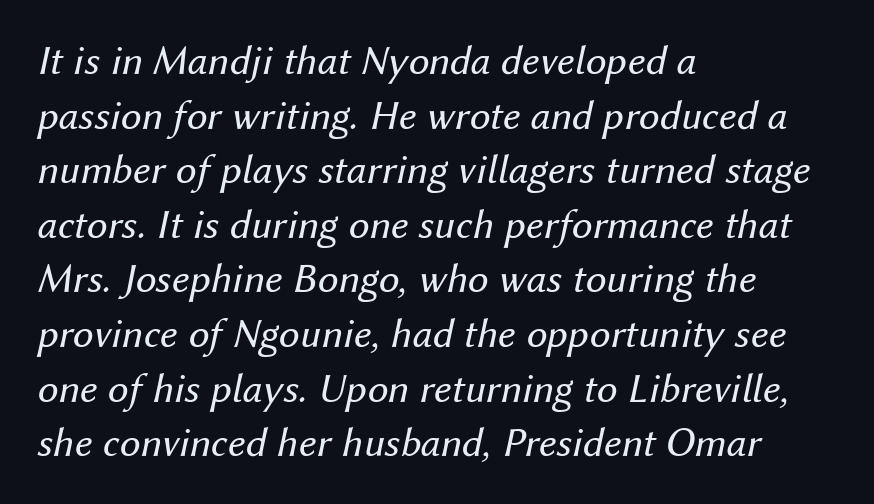
Plain, unruled lines of type. Compared with ordinary roman type, these characters are visibly tilted. Inter-character spacing is left at the font's built-in metrics. Short and long lines alike share a common starting point at left. Here the designer chose a conventional face with non-uniform glyph widths. Interline gaps are of average width in this sample.
